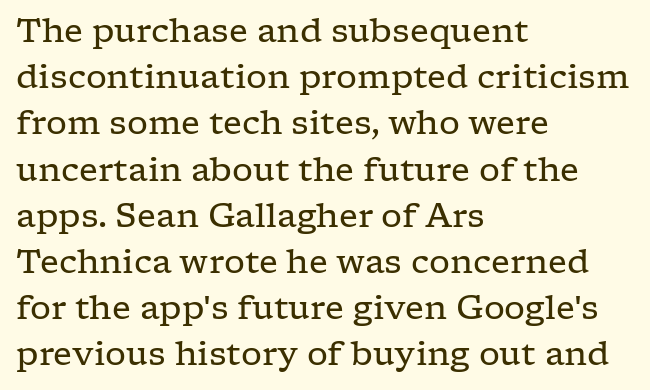
{"serif": "yes", "italic": "no", "bold": "no", "weight": "regular", "width": "wide", "stroke_contrast": "low", "x_height": "medium", "monospaced": "no", "underline": "no", "align": "left", "line_spacing": "normal", "line_spacing_ratio": 1.4, "letter_spacing": "normal", "letter_spacing_em": 0.0, "glyph_px": 33}
